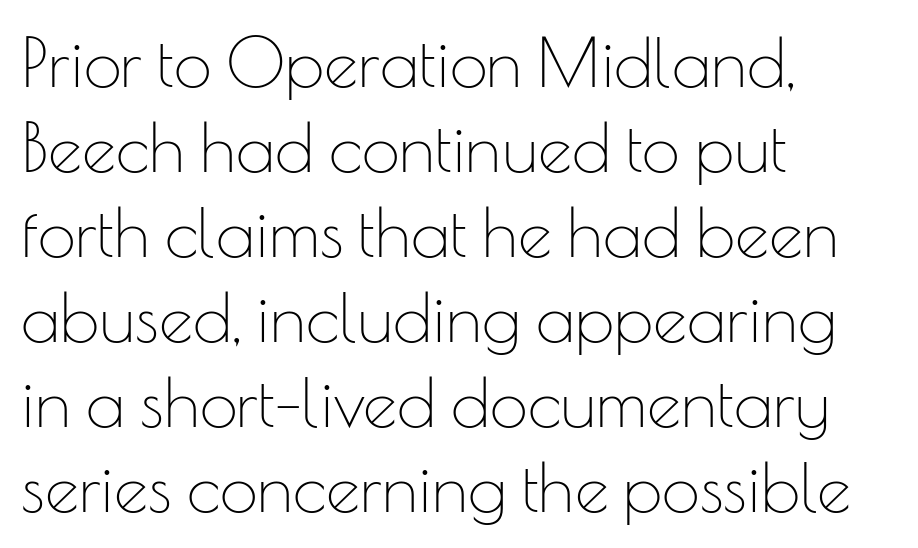
Summary of vertical rhythm: regular, with standard interline spacing. The setting favours the left margin, as ordinary paragraphs usually do. Type without underlining. There is no visible air inserted between adjacent glyphs. Unlike italic type, these characters show no tilt at all.
